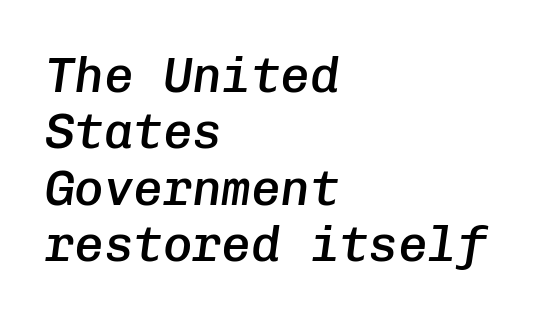
Q: Is the text bold? A: Semi-bold.
Q: Is the text italic (slanted)? A: Yes, it leans right by about 8 degrees.
Q: Is the text underlined? A: No.
Q: How is the paragraph aligned? A: Left-aligned.
Q: Is the spacing between letters normal or unusually wide? A: Normal.
Q: Is the spacing between lines tight, normal or loose? A: Tight.
Q: Width (condensed, normal, or wide)? A: Normal.
Q: Stroke contrast? A: Low.
Q: x-height? A: Medium.
Q: Monospaced? A: Yes.
